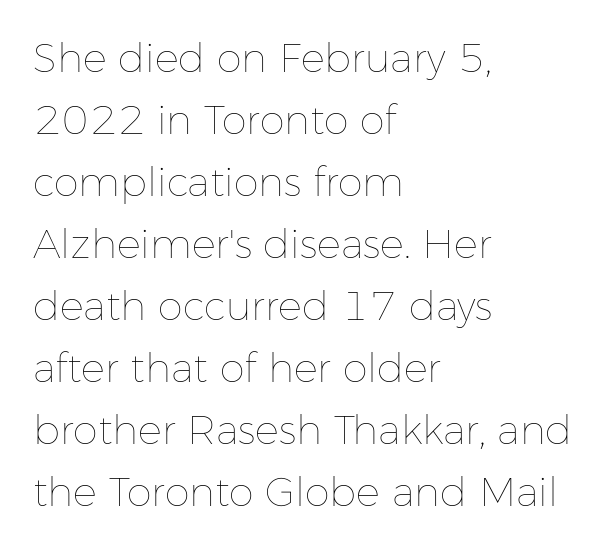
{"italic": "no", "bold": "no", "weight": "thin", "width": "normal", "stroke_contrast": "low", "x_height": "medium", "monospaced": "no", "underline": "no", "align": "left", "line_spacing": "normal", "line_spacing_ratio": 1.55, "letter_spacing": "normal", "letter_spacing_em": 0.0, "glyph_px": 40}
